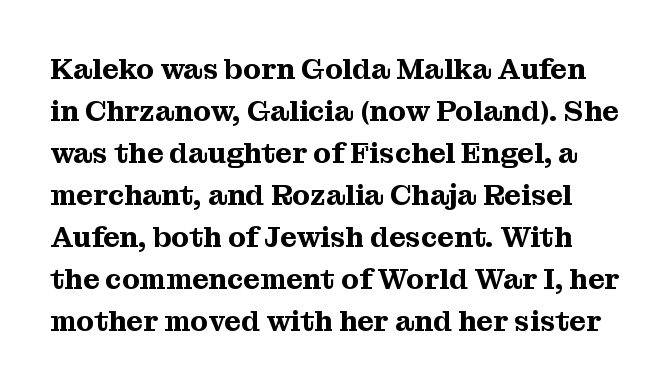
{"serif": "yes", "italic": "no", "width": "normal", "stroke_contrast": "medium", "x_height": "medium", "monospaced": "no", "underline": "no", "line_spacing": "normal", "line_spacing_ratio": 1.45, "letter_spacing": "normal", "letter_spacing_em": 0.0, "glyph_px": 29}
